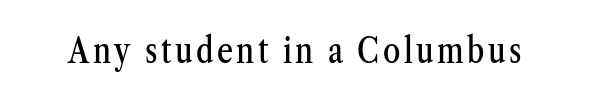
{"serif": "yes", "italic": "no", "width": "condensed", "stroke_contrast": "medium", "x_height": "medium", "monospaced": "no", "underline": "no", "glyph_px": 35}
